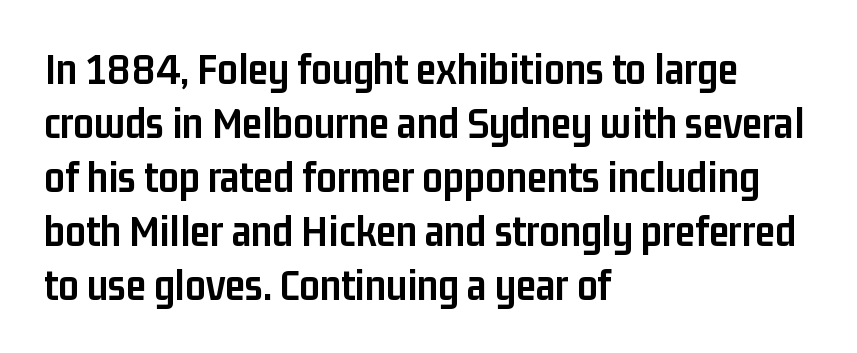
{"serif": "no", "italic": "no", "bold": "yes", "weight": "semibold", "width": "condensed", "stroke_contrast": "low", "x_height": "medium", "monospaced": "no", "underline": "no", "align": "left", "line_spacing_ratio": 1.2, "letter_spacing": "normal", "letter_spacing_em": 0.0, "glyph_px": 45}
